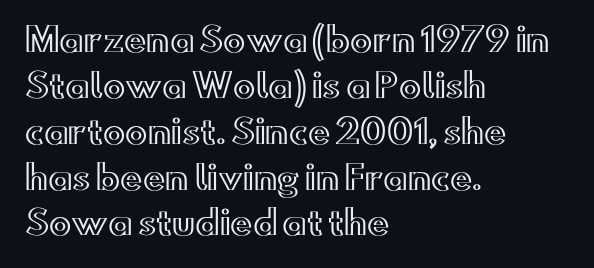
{"italic": "no", "width": "wide", "x_height": "small", "monospaced": "no", "underline": "no", "align": "left", "line_spacing": "normal", "line_spacing_ratio": 1.39, "letter_spacing": "normal", "letter_spacing_em": 0.0, "glyph_px": 33}
